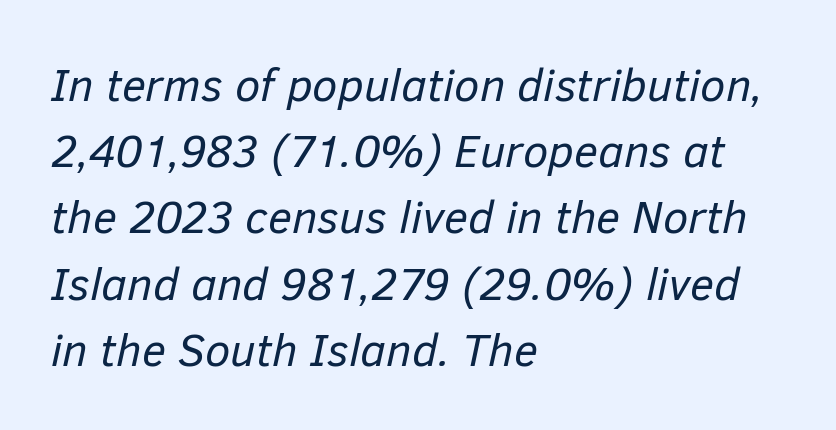
The block of text has a typical density, with ordinary space between rows. Nobody touched the tracking dial on this one. Words float on clear page, feet unadorned. Left-aligned paragraph, ragged on the right. Caption: face not bold, strokes unweighted. The glyphs look as if they've been sheared to an angle.
